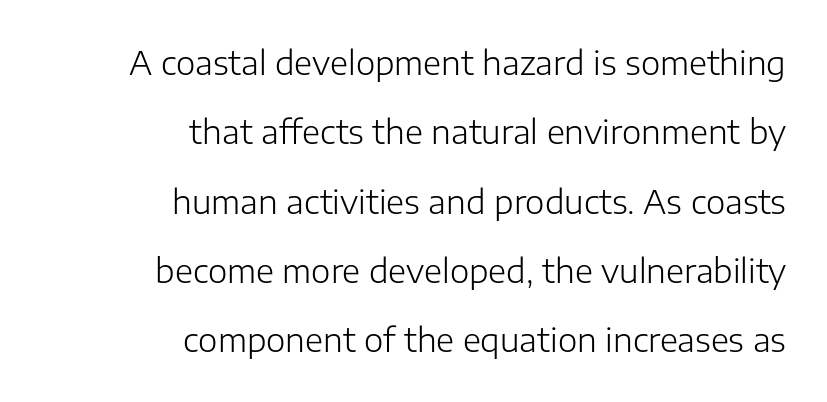
The image shows 33 px light sans-serif type, upright; set right-aligned, loose line spacing (2.1x), normal letter spacing, not underlined; low stroke contrast and a medium x-height.
